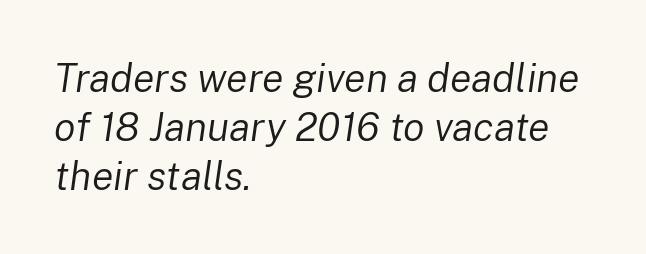
{"italic": "yes", "lean": "right", "slant_degrees": 8, "bold": "no", "weight": "regular", "width": "normal", "stroke_contrast": "low", "x_height": "medium", "monospaced": "no", "underline": "no", "align": "left", "line_spacing_ratio": 1.23, "letter_spacing": "normal", "letter_spacing_em": 0.0, "glyph_px": 40}
